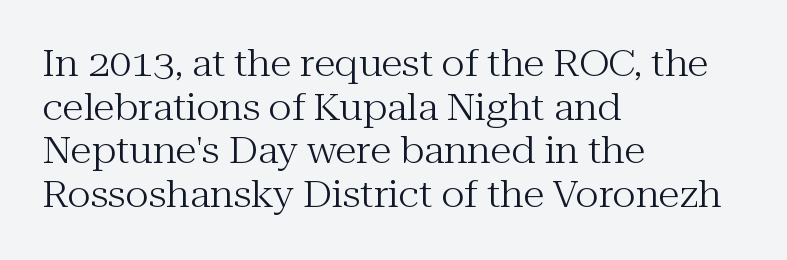
The cut favours lightness, reaching ordinary text weight at its darkest. Vertically, the passage feels balanced, rows spaced as you'd expect. The designer went with a serif here, giving each stem small feet. The paragraph has a hard left edge and a soft right edge. You can tell it's not italic because the verticals are truly vertical. The face used here is proportionally spaced, like ordinary book or web type.
